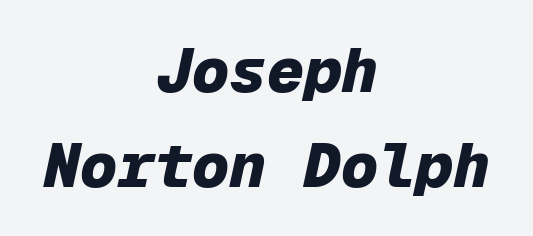
Both edges are ragged and mirror each other, which tells us the setting is centered. In terms of leading, this rendering sits right in the middle. Looks like terminal output: every glyph gets an equal slot. The tracking reads as untouched default to a designer's eye.
